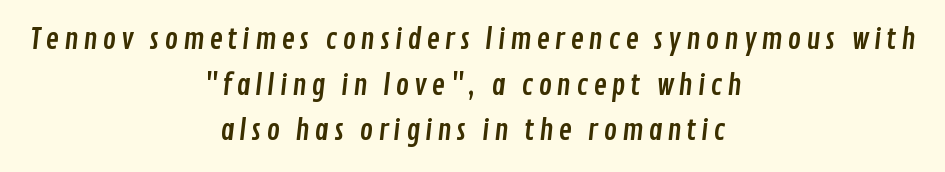
Unmarked baselines from the first word to the last. Vertical spacing — default. Character widths vary here, with narrow letters taking less room than wide ones. Observe the absence of serifs on each vertical stroke in this sample.
